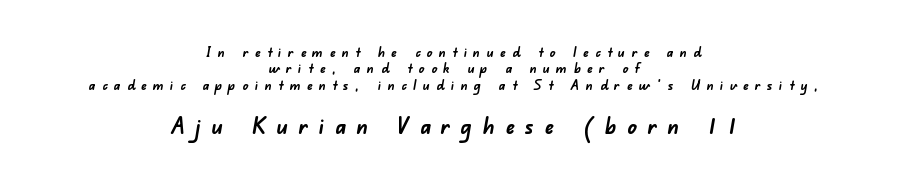
Does the copy run flush right? No — it is centered line by line. You get the small type first, then a jump to larger type. Beneath every word, the page is bare. These lines carry a lot of weight — the face is fully bold. Does extra space separate the letters? Yes, quite a lot of it.
